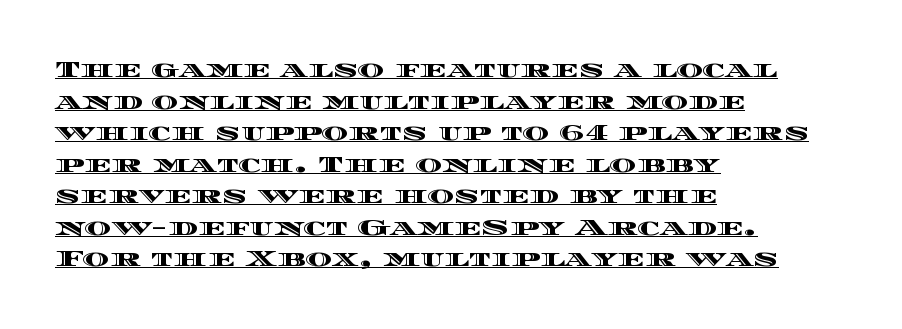
The vertical gap from one line to the next is medium. Notice how a bar underscores the lettering throughout. Tracking value appears to be zero — textbook default spacing. Line starts are locked; line ends wander.
